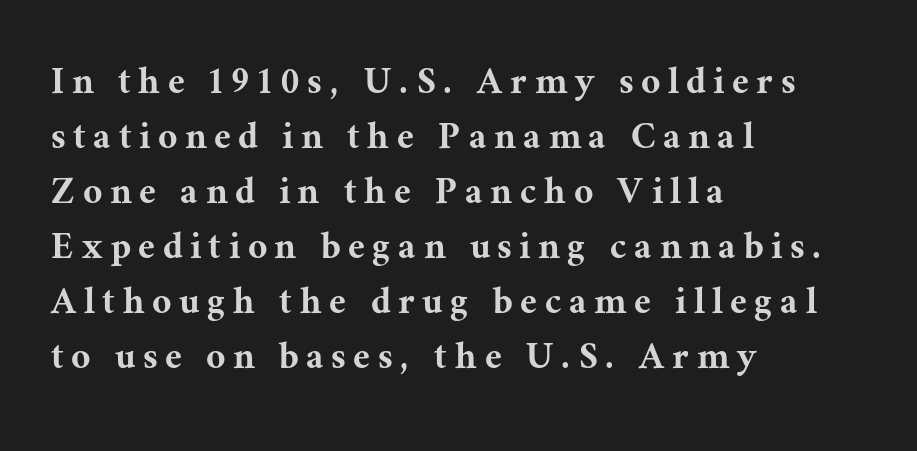
Q: Is the text italic (slanted)? A: No, it is upright.
Q: Is the typeface a serif or a sans-serif typeface? A: Serif.
Q: Is the text underlined? A: No.
Q: How is the paragraph aligned? A: Left-aligned.
Q: Is the spacing between letters normal or unusually wide? A: Unusually wide.
Q: Is the spacing between lines tight, normal or loose? A: Normal.
Q: Width (condensed, normal, or wide)? A: Normal.
Q: Stroke contrast? A: Medium.
Q: x-height? A: Medium.
Q: Monospaced? A: No.
